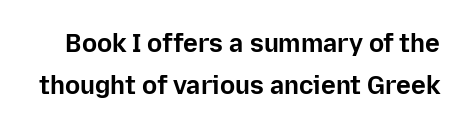
The image shows 25 px bold type, upright; set normal line spacing (1.67x), normal letter spacing, not underlined.
